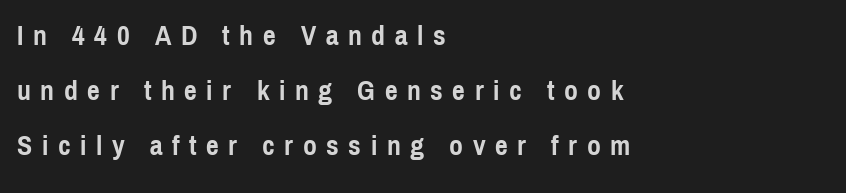
{"serif": "no", "italic": "no", "bold": "yes", "weight": "semibold", "width": "condensed", "x_height": "medium", "monospaced": "no", "underline": "no", "align": "left", "line_spacing": "loose", "line_spacing_ratio": 1.96, "letter_spacing": "wide", "letter_spacing_em": 0.34, "glyph_px": 28}
